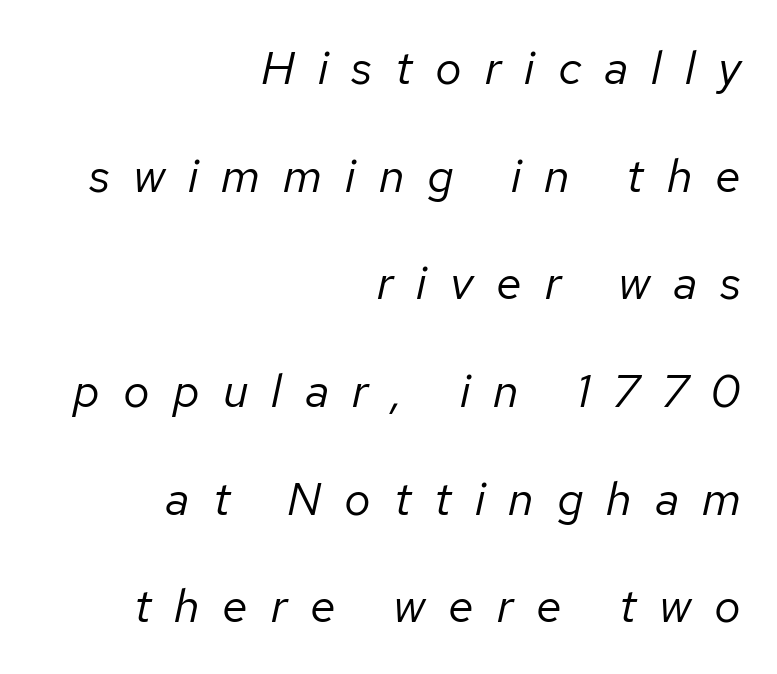
Q: Is the text bold? A: No.
Q: Is the text italic (slanted)? A: Yes, it leans right by about 12 degrees.
Q: Is the text underlined? A: No.
Q: How is the paragraph aligned? A: Right-aligned.
Q: Is the spacing between letters normal or unusually wide? A: Unusually wide.
Q: Is the spacing between lines tight, normal or loose? A: Loose.
Q: Width (condensed, normal, or wide)? A: Normal.
Q: Stroke contrast? A: Low.
Q: x-height? A: Medium.
Q: Monospaced? A: No.
